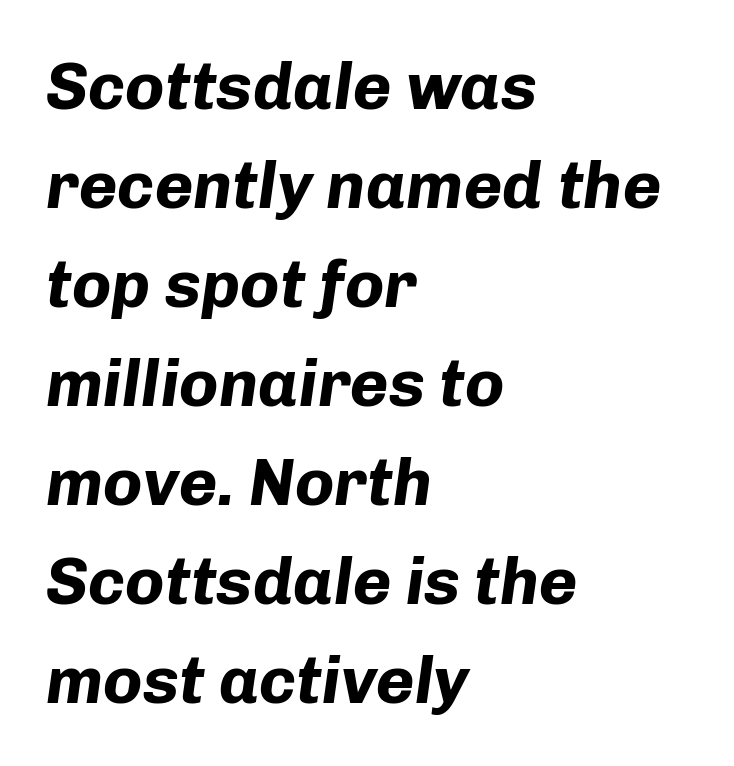
Line starts are locked; line ends wander. Every character sits at an angle, as italics do. The rendering uses natural spacing where letterforms have individual widths. Look at the tracking — it's just the regular setting, nothing added. Plenty of ink on the page — the face is bold. Successive baselines arrive at the customary interval.
